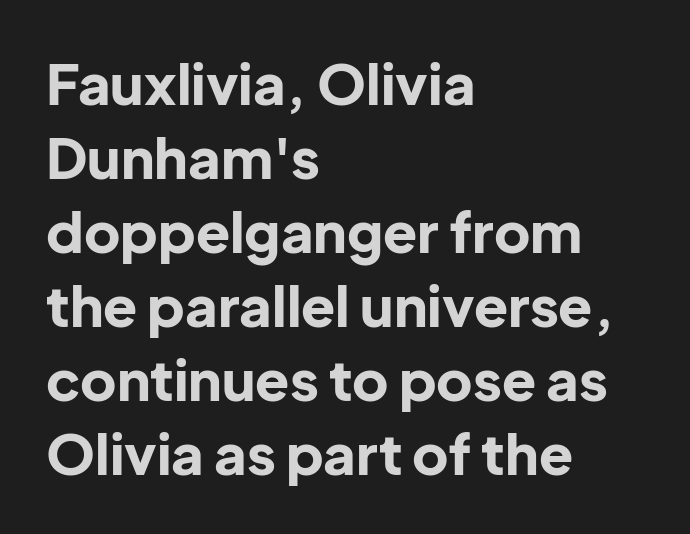
A typesetter would call this proportional, since set widths differ per character. The letters stand straight up with perfectly vertical stems. Type style note: lacks serifs. Just letters on the line, the space beneath them empty.
